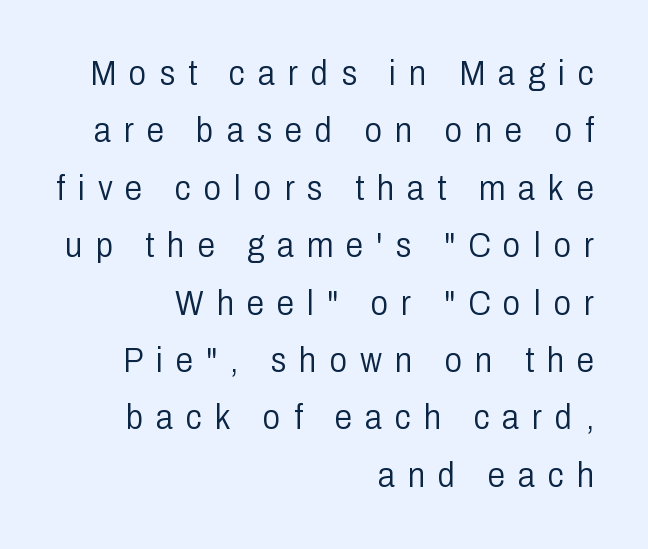
The image shows 35 px light, condensed sans-serif type, upright; set right-aligned, normal line spacing (1.64x), unusually wide letter spacing (+0.37 em), not underlined; low stroke contrast and a medium x-height.
